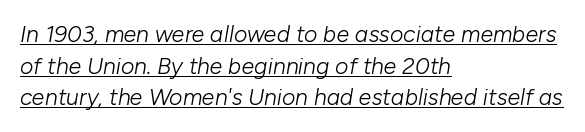
Q: Is the text bold? A: No.
Q: Is the text italic (slanted)? A: Yes, it leans right by about 10 degrees.
Q: Is the text underlined? A: Yes.
Q: How is the paragraph aligned? A: Left-aligned.
Q: Is the spacing between letters normal or unusually wide? A: Normal.
Q: Is the spacing between lines tight, normal or loose? A: Normal.
